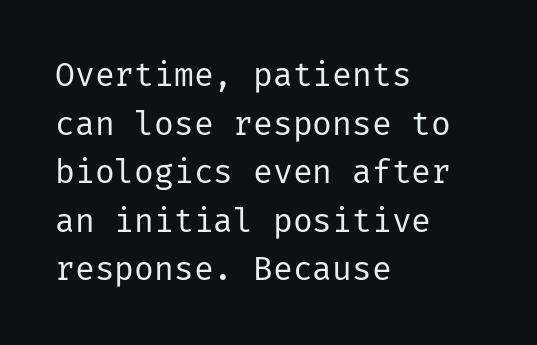
Characters follow at the spacing the type designer built in. The passage is arranged the way most books set body copy — flush left. Posture: vertical. Is this a heavy cut? Hardly; it is regular or lighter.
